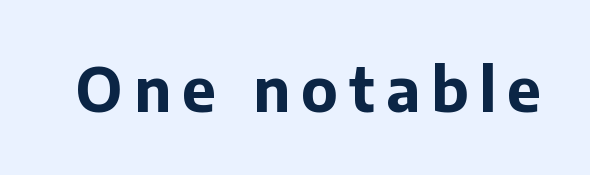
{"serif": "no", "italic": "no", "bold": "yes", "weight": "bold", "width": "normal", "stroke_contrast": "low", "x_height": "medium", "monospaced": "no", "underline": "no", "glyph_px": 61}
